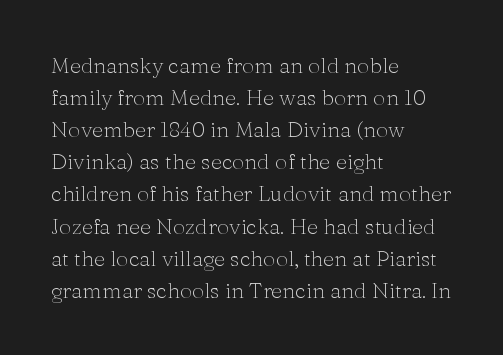
Q: Is the text bold? A: No.
Q: Is the text italic (slanted)? A: No, it is upright.
Q: Is the text underlined? A: No.
Q: How is the paragraph aligned? A: Left-aligned.
Q: Is the spacing between letters normal or unusually wide? A: Normal.
Q: Is the spacing between lines tight, normal or loose? A: Normal.
